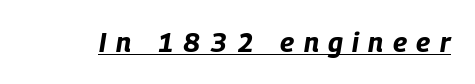
{"italic": "yes", "lean": "right", "slant_degrees": 9, "bold": "yes", "underline": "yes", "letter_spacing": "wide", "letter_spacing_em": 0.35, "glyph_px": 27}
